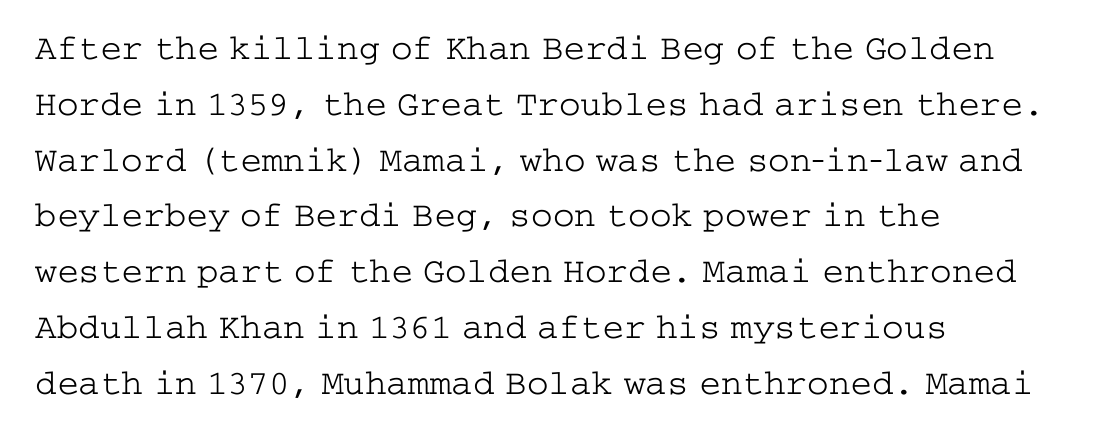
The image shows 36 px light, wide serif type, upright; set left-aligned, normal line spacing (1.55x), normal letter spacing, not underlined; low stroke contrast and a medium x-height.
